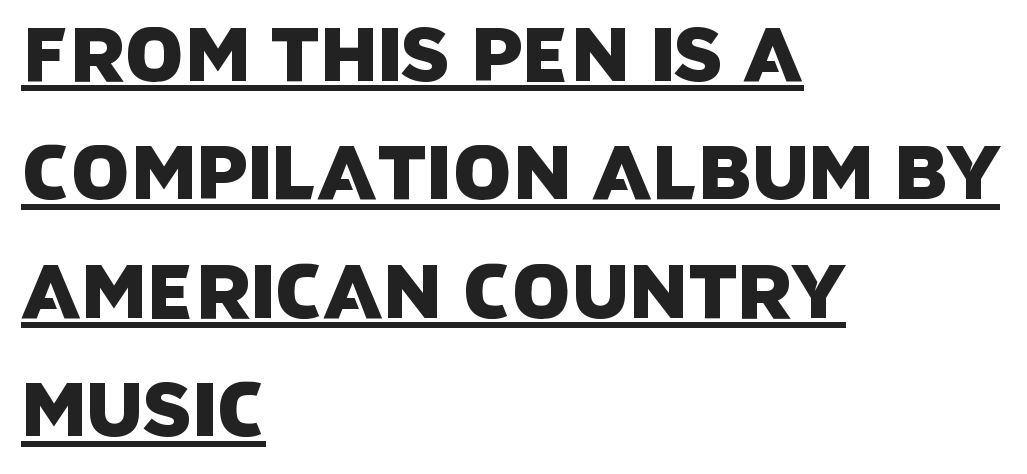
A normal amount of white space separates one row of letters from the next. The typeface chosen for these lines omits serifs. How are the letters spaced? Ordinarily, with no added tracking. Alignment: flush left. The face used here is proportionally spaced, like ordinary book or web type. The string is rendered with underlining switched on.
